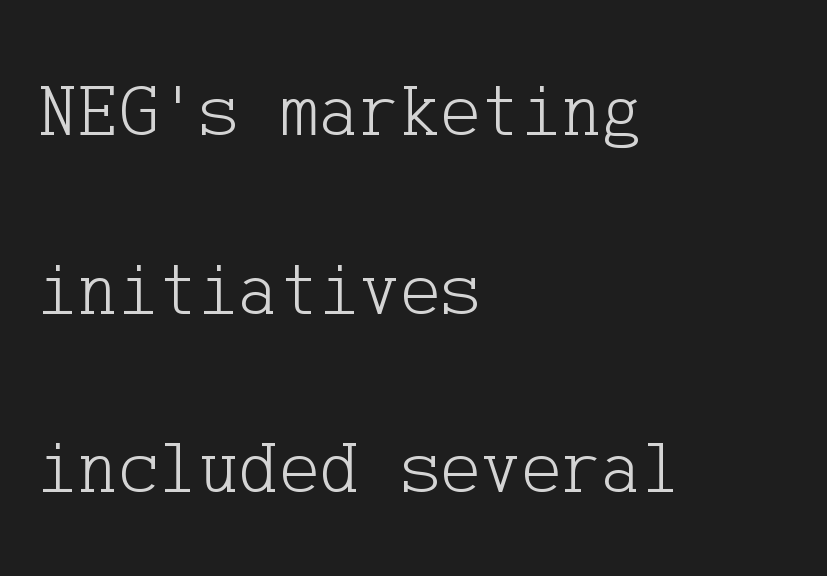
Q: Is the text bold? A: No.
Q: Is the text italic (slanted)? A: No, it is upright.
Q: Is the typeface a serif or a sans-serif typeface? A: Serif.
Q: Is the text underlined? A: No.
Q: How is the paragraph aligned? A: Left-aligned.
Q: Is the spacing between letters normal or unusually wide? A: Normal.
Q: Is the spacing between lines tight, normal or loose? A: Loose.
Q: Width (condensed, normal, or wide)? A: Normal.
Q: Stroke contrast? A: Low.
Q: x-height? A: Medium.
